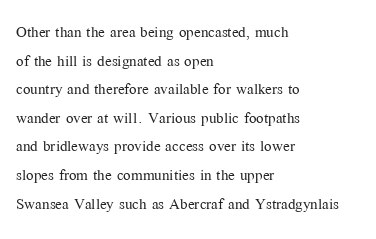
Q: Is the text bold? A: No.
Q: Is the text italic (slanted)? A: No, it is upright.
Q: Is the text underlined? A: No.
Q: How is the paragraph aligned? A: Left-aligned.
Q: Is the spacing between letters normal or unusually wide? A: Normal.
Q: Is the spacing between lines tight, normal or loose? A: Normal.
